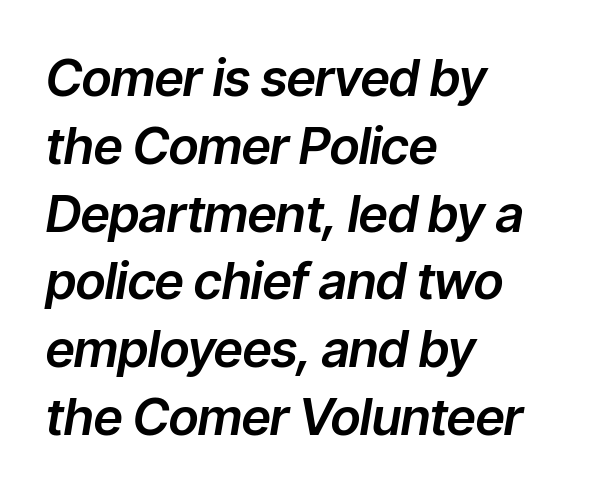
The image shows 51 px text type, italic (leaning right); set left-aligned, normal line spacing (1.33x), normal letter spacing, not underlined; low stroke contrast and a medium x-height.
